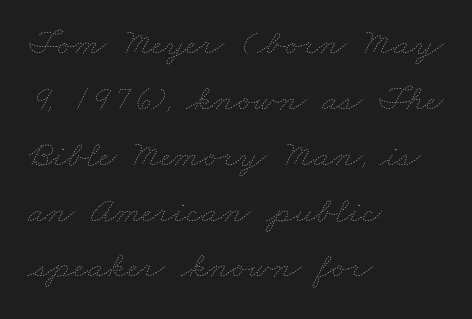
{"bold": "no", "weight": "thin", "width": "wide", "stroke_contrast": "low", "x_height": "small", "monospaced": "no", "underline": "no", "align": "left", "line_spacing": "normal", "line_spacing_ratio": 1.47, "letter_spacing": "normal", "letter_spacing_em": 0.0, "glyph_px": 38}
